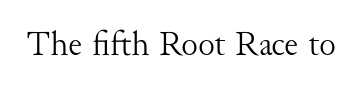
Q: Is the text bold? A: No.
Q: Is the text italic (slanted)? A: No, it is upright.
Q: Is the typeface a serif or a sans-serif typeface? A: Serif.
Q: Is the text underlined? A: No.
Q: Is the spacing between letters normal or unusually wide? A: Normal.
Q: Width (condensed, normal, or wide)? A: Normal.
Q: Stroke contrast? A: Medium.
Q: x-height? A: Small.
Q: Monospaced? A: No.
